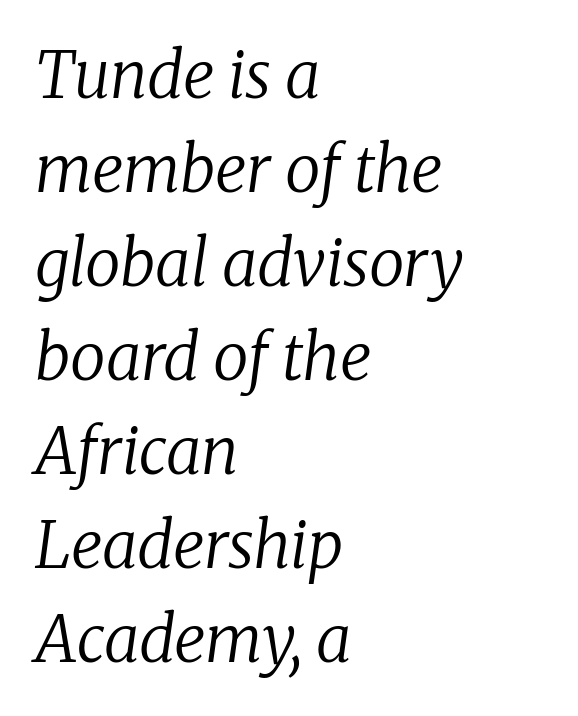
{"serif": "yes", "italic": "yes", "lean": "right", "slant_degrees": 8, "bold": "no", "weight": "regular", "width": "normal", "stroke_contrast": "low", "x_height": "medium", "monospaced": "no", "underline": "no", "align": "left", "line_spacing": "normal", "line_spacing_ratio": 1.47, "letter_spacing": "normal", "letter_spacing_em": 0.0, "glyph_px": 64}
